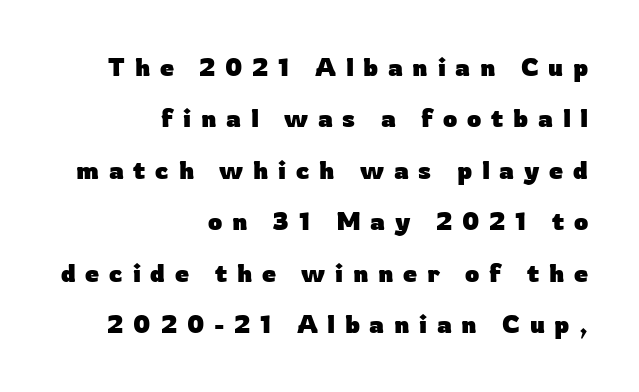
The image shows 25 px bold type, upright; set right-aligned, loose line spacing (2.06x), unusually wide letter spacing (+0.39 em), not underlined.
